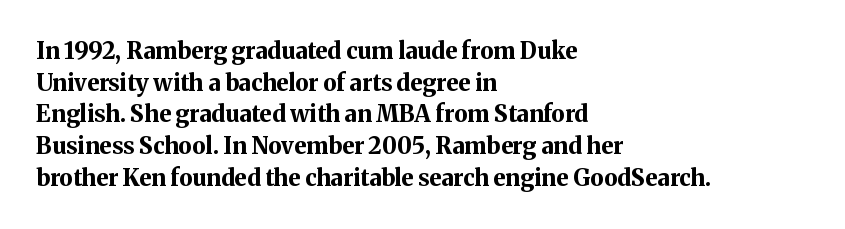
Q: Is the text bold? A: Yes.
Q: Is the text italic (slanted)? A: No, it is upright.
Q: Is the text underlined? A: No.
Q: How is the paragraph aligned? A: Left-aligned.
Q: Is the spacing between letters normal or unusually wide? A: Normal.
Q: Is the spacing between lines tight, normal or loose? A: Normal.
